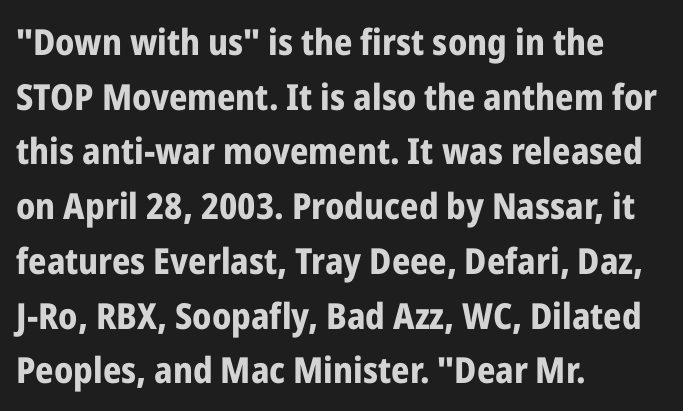
Q: Is the text bold? A: Yes.
Q: Is the text italic (slanted)? A: No, it is upright.
Q: Is the typeface a serif or a sans-serif typeface? A: Sans-serif.
Q: Is the text underlined? A: No.
Q: How is the paragraph aligned? A: Left-aligned.
Q: Is the spacing between letters normal or unusually wide? A: Normal.
Q: Is the spacing between lines tight, normal or loose? A: Normal.
Q: Width (condensed, normal, or wide)? A: Condensed.
Q: Stroke contrast? A: Low.
Q: x-height? A: Medium.
Q: Monospaced? A: No.
